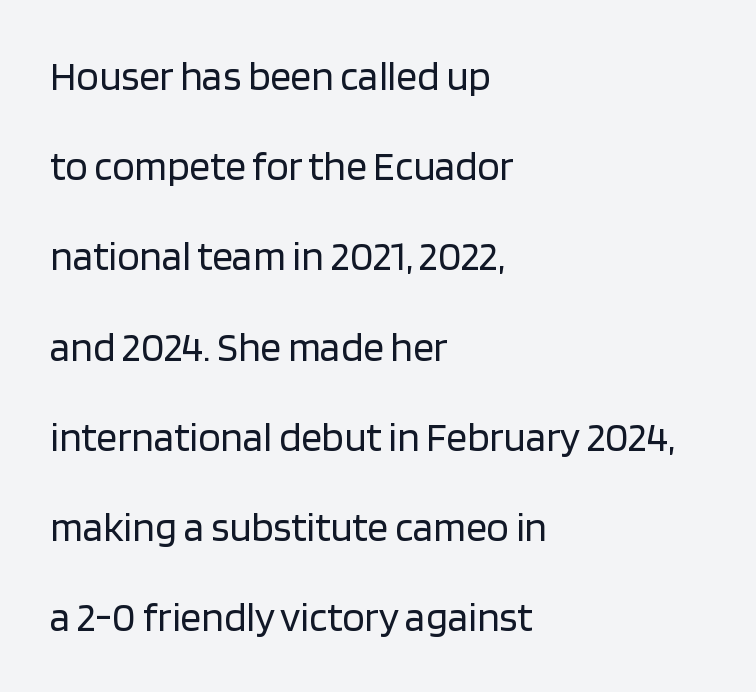
A typesetter would call this zero additional tracking. Has an underline been added? It has not. The weight would be labelled regular, book, light, or lighter still. Leftover space on each line is placed entirely after the last word. Proportional: the letters do not fall into vertical columns.
